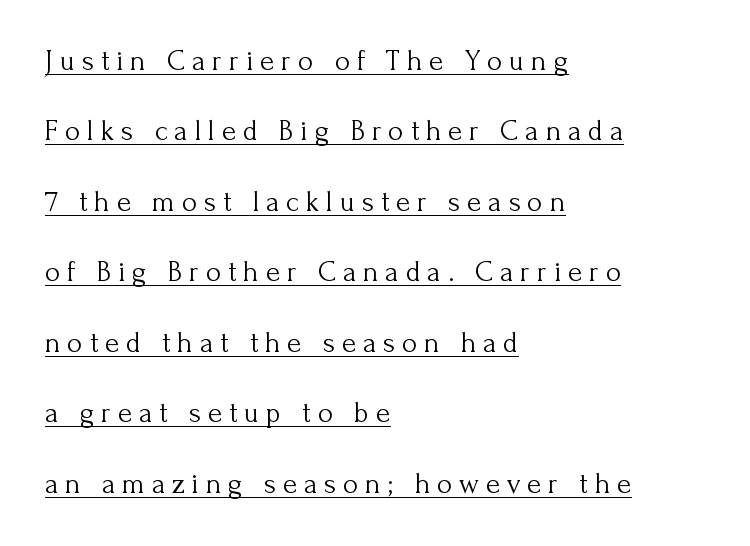
{"serif": "yes", "italic": "no", "bold": "no", "weight": "light", "width": "normal", "stroke_contrast": "medium", "x_height": "small", "monospaced": "no", "underline": "yes", "align": "left", "line_spacing": "loose", "line_spacing_ratio": 2.43, "letter_spacing": "wide", "letter_spacing_em": 0.24, "glyph_px": 29}
